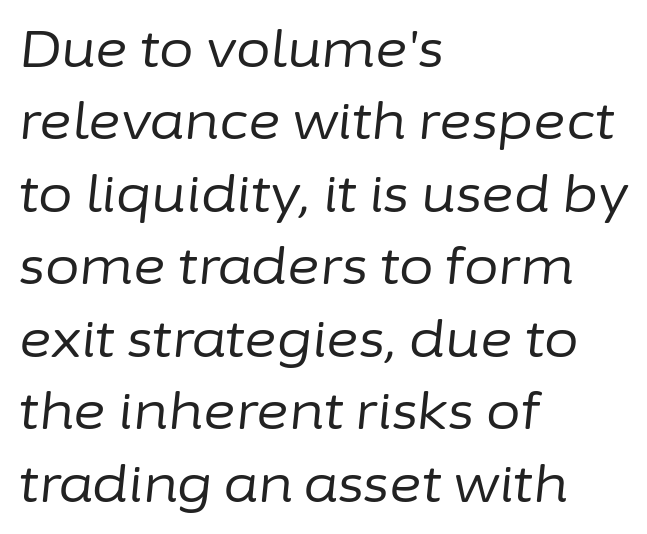
Q: Is the text bold? A: No.
Q: Is the text italic (slanted)? A: Yes, it leans right by about 6 degrees.
Q: Is the text underlined? A: No.
Q: How is the paragraph aligned? A: Left-aligned.
Q: Is the spacing between letters normal or unusually wide? A: Normal.
Q: Is the spacing between lines tight, normal or loose? A: Normal.
Q: Width (condensed, normal, or wide)? A: Normal.
Q: Stroke contrast? A: Low.
Q: x-height? A: Medium.
Q: Monospaced? A: No.
